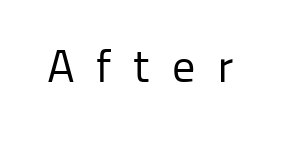
Ascenders rise straight up at ninety degrees. The passage shown is not bold in any degree. The designer went with a sans here, leaving each stem footless. Each row of text sits above clean, open space.
